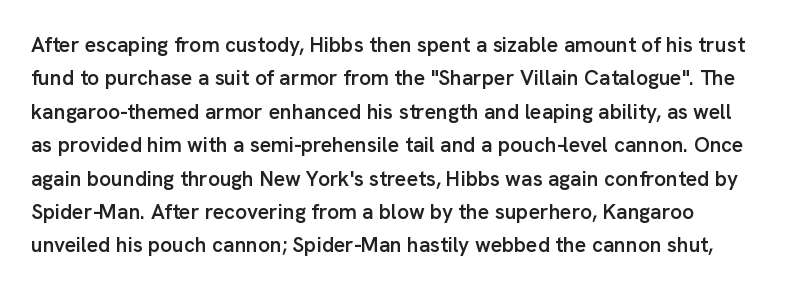
The image shows 21 px text type, upright; set normal line spacing (1.59x), normal letter spacing, not underlined.
